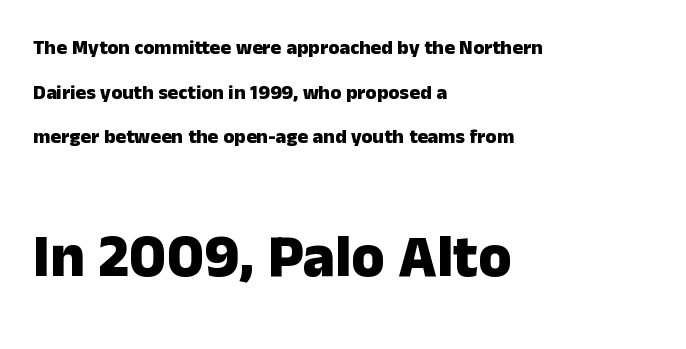
The image shows 60 px heavy sans-serif type, upright; set left-aligned, loose line spacing (2.23x), normal letter spacing, not underlined; the second (bottom) block is 3.0x larger; low stroke contrast and a medium x-height.
